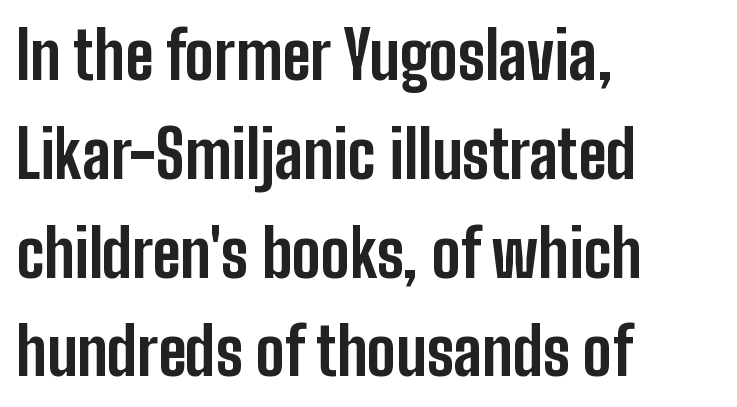
{"serif": "no", "italic": "no", "bold": "yes", "weight": "bold", "width": "condensed", "stroke_contrast": "low", "x_height": "medium", "monospaced": "no", "underline": "no", "align": "left", "line_spacing": "normal", "line_spacing_ratio": 1.52, "letter_spacing": "normal", "letter_spacing_em": 0.0, "glyph_px": 65}
